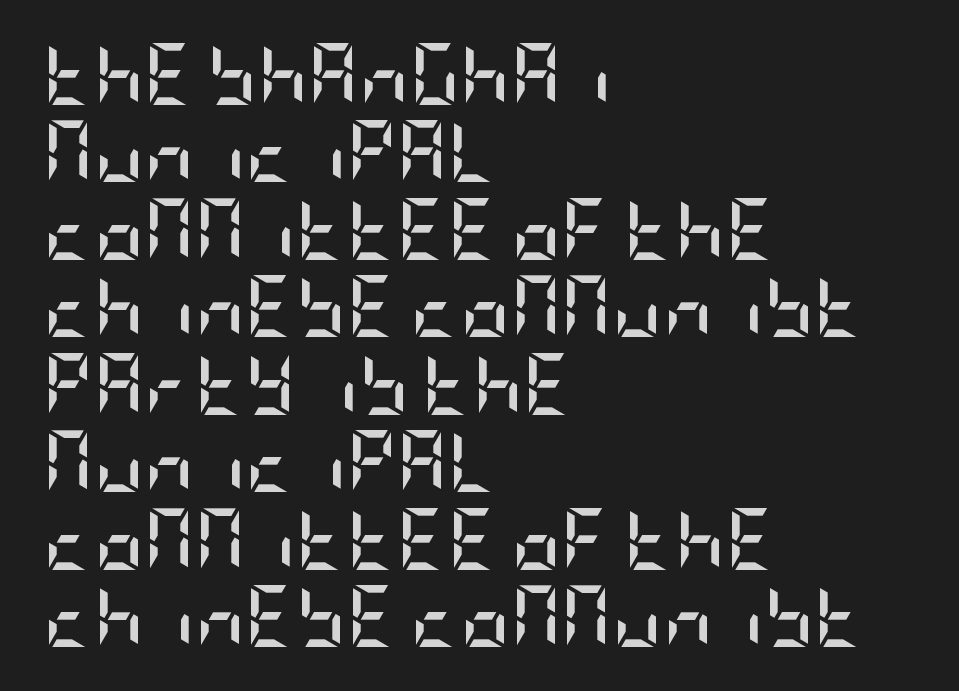
{"serif": "no", "italic": "no", "bold": "yes", "weight": "semibold", "width": "condensed", "stroke_contrast": "low", "x_height": "large", "underline": "no", "align": "left", "line_spacing": "normal", "line_spacing_ratio": 1.25, "letter_spacing": "normal", "letter_spacing_em": 0.0, "glyph_px": 62}
